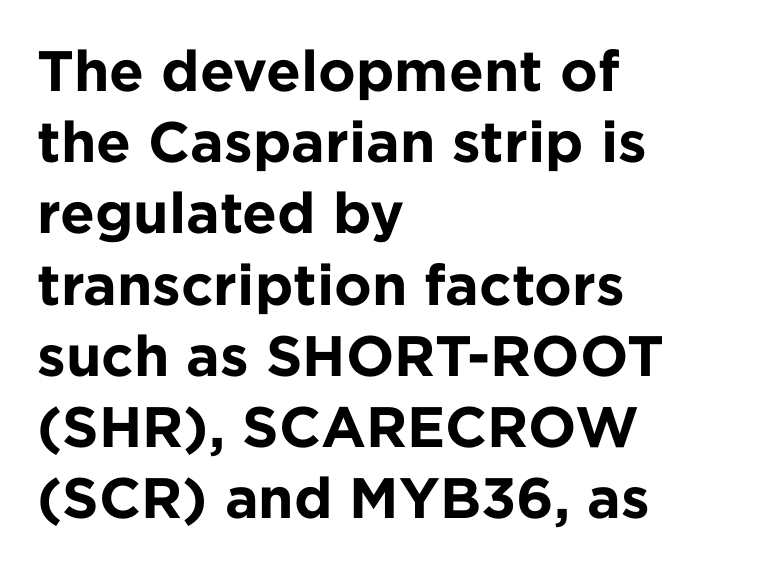
Q: Is the text bold? A: Yes.
Q: Is the text italic (slanted)? A: No, it is upright.
Q: Is the typeface a serif or a sans-serif typeface? A: Sans-serif.
Q: Is the text underlined? A: No.
Q: How is the paragraph aligned? A: Left-aligned.
Q: Is the spacing between letters normal or unusually wide? A: Normal.
Q: Is the spacing between lines tight, normal or loose? A: Normal.
Q: Width (condensed, normal, or wide)? A: Normal.
Q: Stroke contrast? A: Low.
Q: x-height? A: Medium.
Q: Monospaced? A: No.
